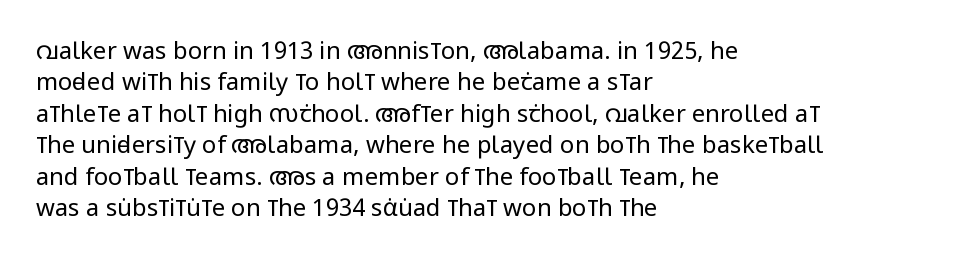
What stands out about the letter spacing? Nothing — it is the standard amount. Unmarked baselines from the first word to the last. The rendering anchors every line to the left-hand side. Regarding leading, the lines here are spaced in the standard way. Compared with a typical body face, this is equally light or lighter still. In terms of posture, this sample is upright.
